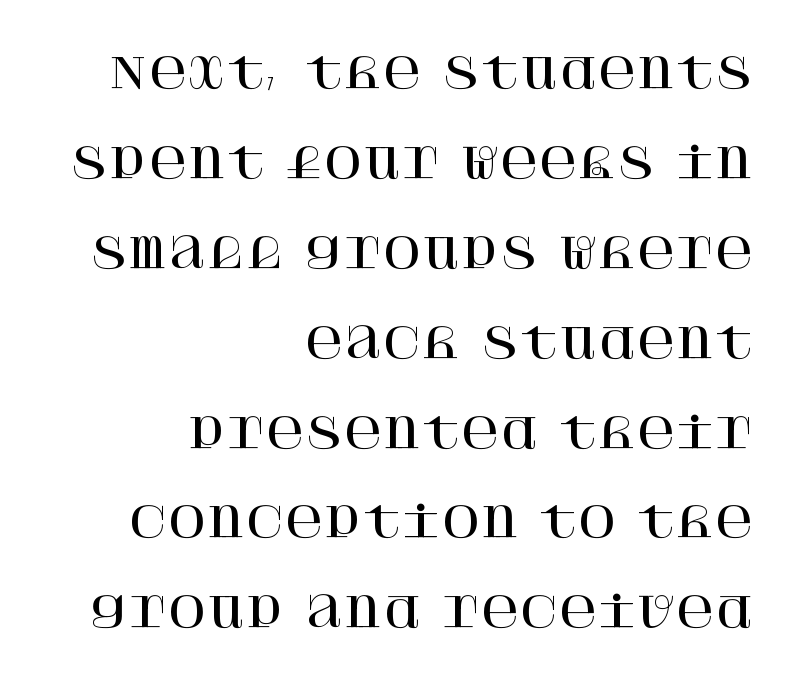
Q: Is the text italic (slanted)? A: No, it is upright.
Q: Is the typeface a serif or a sans-serif typeface? A: Serif.
Q: Is the text underlined? A: No.
Q: How is the paragraph aligned? A: Right-aligned.
Q: Is the spacing between letters normal or unusually wide? A: Normal.
Q: Is the spacing between lines tight, normal or loose? A: Loose.
Q: Width (condensed, normal, or wide)? A: Normal.
Q: Stroke contrast? A: High.
Q: x-height? A: Large.
